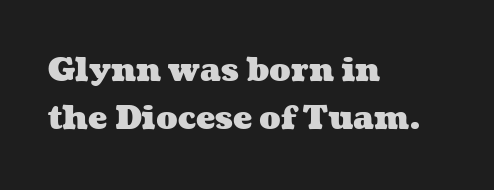
Q: Is the text bold? A: Yes.
Q: Is the text underlined? A: No.
Q: How is the paragraph aligned? A: Left-aligned.
Q: Is the spacing between letters normal or unusually wide? A: Normal.
Q: Is the spacing between lines tight, normal or loose? A: Normal.
Q: Width (condensed, normal, or wide)? A: Wide.
Q: Stroke contrast? A: Medium.
Q: x-height? A: Medium.
Q: Monospaced? A: No.
